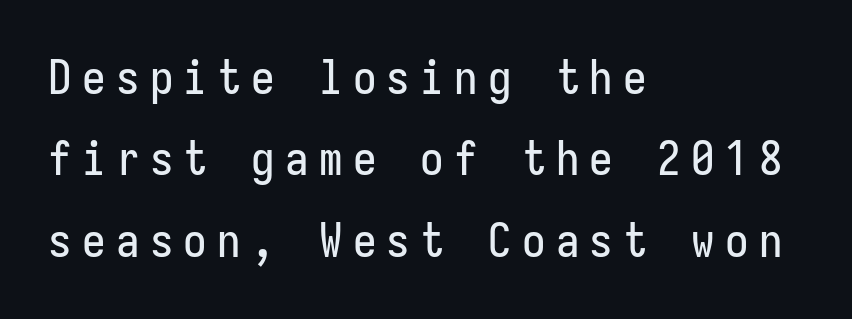
Q: Is the text italic (slanted)? A: No, it is upright.
Q: Is the typeface a serif or a sans-serif typeface? A: Sans-serif.
Q: Is the text underlined? A: No.
Q: How is the paragraph aligned? A: Left-aligned.
Q: Is the spacing between letters normal or unusually wide? A: Unusually wide.
Q: Width (condensed, normal, or wide)? A: Condensed.
Q: Stroke contrast? A: Low.
Q: x-height? A: Medium.
